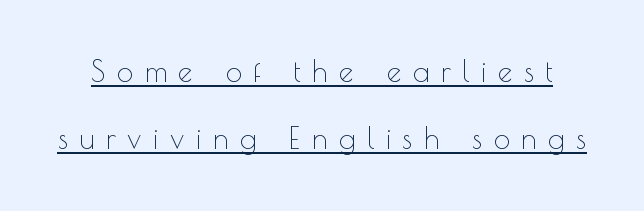
{"serif": "no", "italic": "no", "bold": "no", "weight": "thin", "width": "normal", "x_height": "small", "monospaced": "no", "underline": "yes", "line_spacing": "loose", "line_spacing_ratio": 2.32, "letter_spacing": "wide", "letter_spacing_em": 0.4, "glyph_px": 29}
